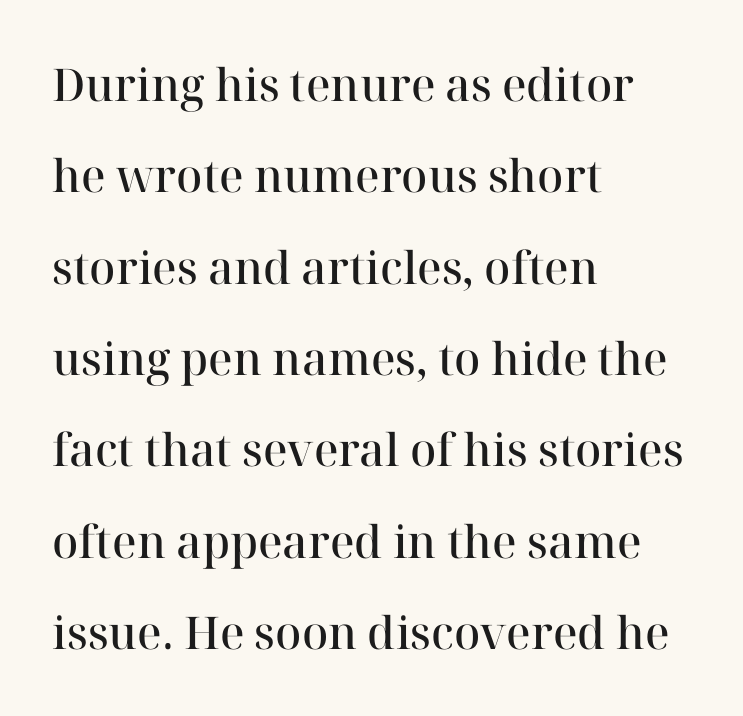
Q: Is the text bold? A: Semi-bold.
Q: Is the text italic (slanted)? A: No, it is upright.
Q: Is the typeface a serif or a sans-serif typeface? A: Serif.
Q: Is the text underlined? A: No.
Q: How is the paragraph aligned? A: Left-aligned.
Q: Is the spacing between letters normal or unusually wide? A: Normal.
Q: Is the spacing between lines tight, normal or loose? A: Loose.
Q: Width (condensed, normal, or wide)? A: Normal.
Q: Stroke contrast? A: High.
Q: x-height? A: Medium.
Q: Monospaced? A: No.
